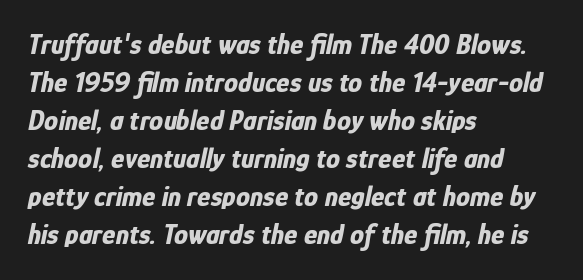
Stroke thickness is high; the sample reads as a true bold. Words appear dense and cohesive because spacing is normal. The space beneath each line is pristine and unruled. You could not count columns in this text — the font is proportionally spaced.
